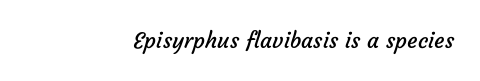
Students, note that the glyphs here touch the page at normal intervals. Any mark beneath the type? The region is blank. Is this a heavy cut? Hardly; it is regular or lighter.
